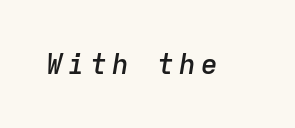
The image shows 28 px semibold type, italic (leaning right), monospaced; set not underlined; low stroke contrast and a medium x-height.
